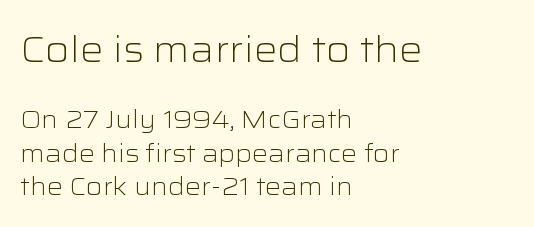
The image shows 37 px light, wide sans-serif type, upright; set left-aligned, normal line spacing (1.34x), normal letter spacing, not underlined; the first (top) block is 1.48x larger; low stroke contrast and a medium x-height.
